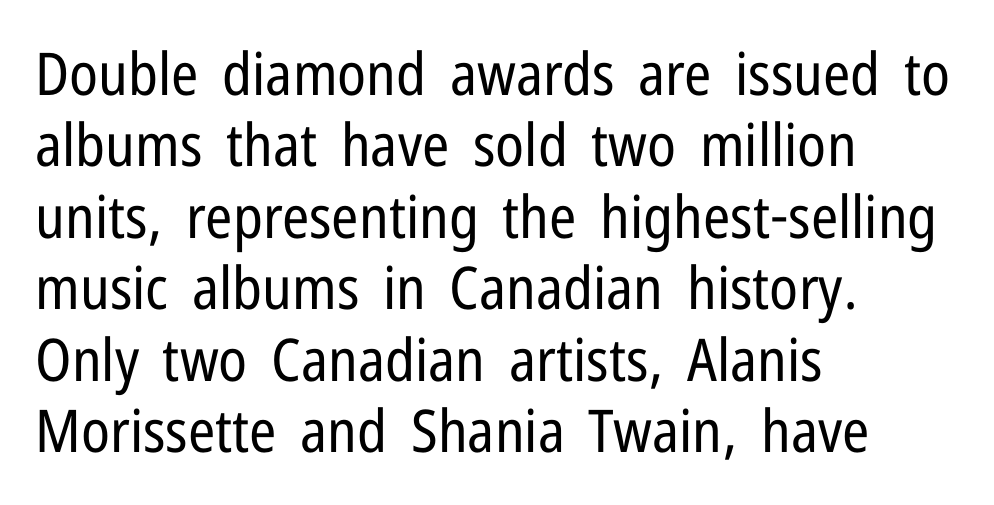
{"serif": "no", "italic": "no", "bold": "no", "weight": "regular", "width": "condensed", "stroke_contrast": "low", "x_height": "medium", "monospaced": "no", "underline": "no", "align": "left", "line_spacing_ratio": 1.21, "letter_spacing": "normal", "letter_spacing_em": 0.0, "glyph_px": 59}
